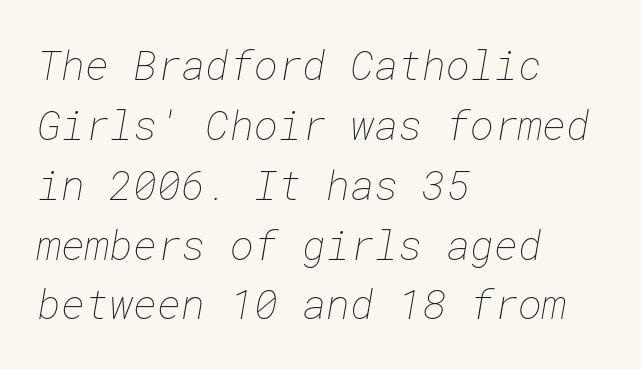
Q: Is the text bold? A: No.
Q: Is the text underlined? A: No.
Q: How is the paragraph aligned? A: Left-aligned.
Q: Is the spacing between letters normal or unusually wide? A: Normal.
Q: Is the spacing between lines tight, normal or loose? A: Normal.
Q: Width (condensed, normal, or wide)? A: Normal.
Q: Stroke contrast? A: Low.
Q: x-height? A: Medium.
